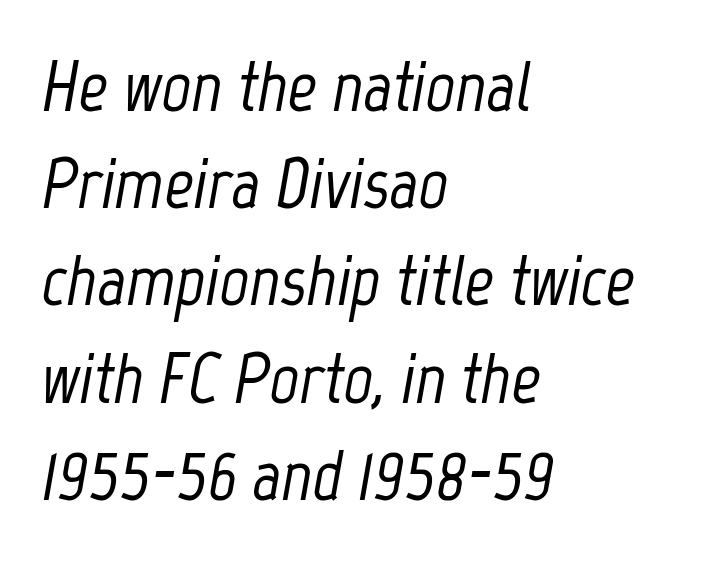
Q: Is the text italic (slanted)? A: Yes, it leans right by about 12 degrees.
Q: Is the text underlined? A: No.
Q: How is the paragraph aligned? A: Left-aligned.
Q: Is the spacing between letters normal or unusually wide? A: Normal.
Q: Is the spacing between lines tight, normal or loose? A: Normal.
Q: Width (condensed, normal, or wide)? A: Condensed.
Q: Stroke contrast? A: Low.
Q: x-height? A: Medium.
Q: Monospaced? A: No.
